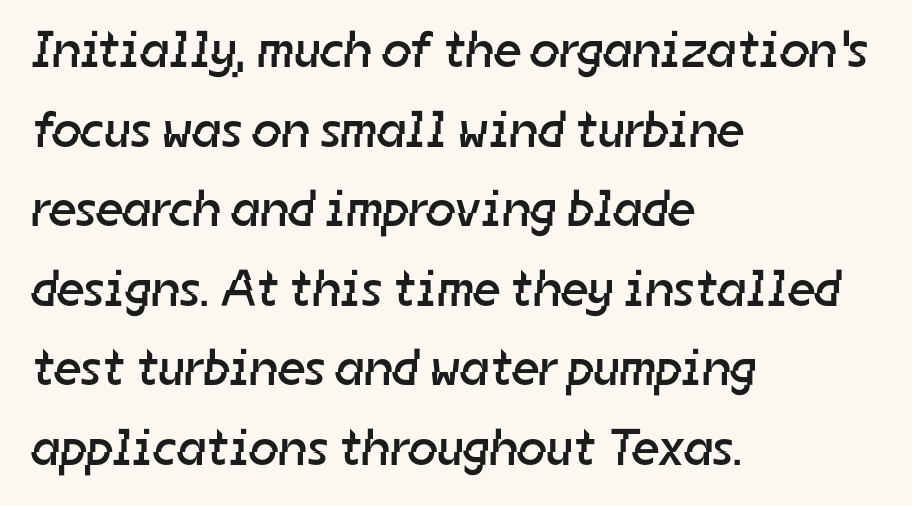
{"serif": "no", "bold": "no", "weight": "regular", "width": "normal", "stroke_contrast": "low", "x_height": "medium", "monospaced": "no", "underline": "no", "align": "left", "line_spacing": "normal", "line_spacing_ratio": 1.53, "letter_spacing": "normal", "letter_spacing_em": 0.0, "glyph_px": 52}
